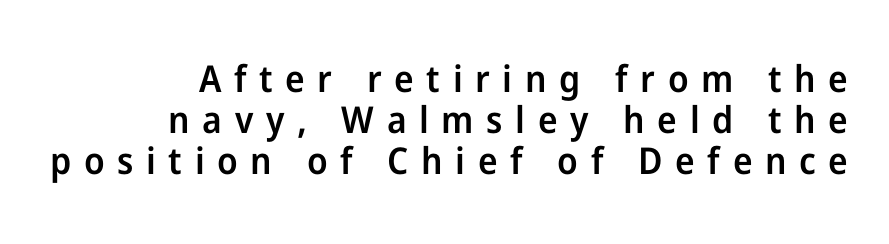
Anything drawn beneath the words? Only blank space. The typesetting leans somewhat heavy: a semibold. Spacing verdict: proportional, widths tailored to each character. This sample uses a sans-serif face.
